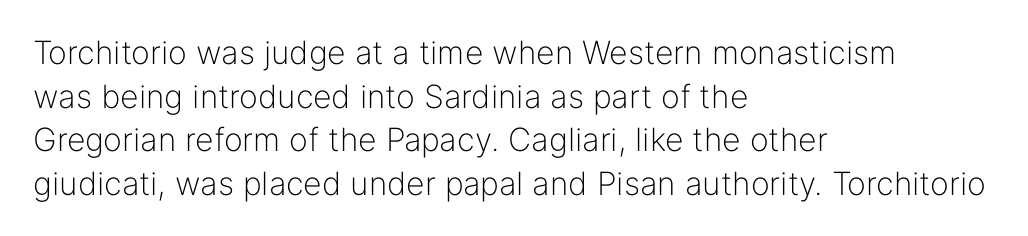
The image shows 32 px light sans-serif type, upright; set left-aligned, normal line spacing (1.36x), normal letter spacing, not underlined; low stroke contrast and a medium x-height.
